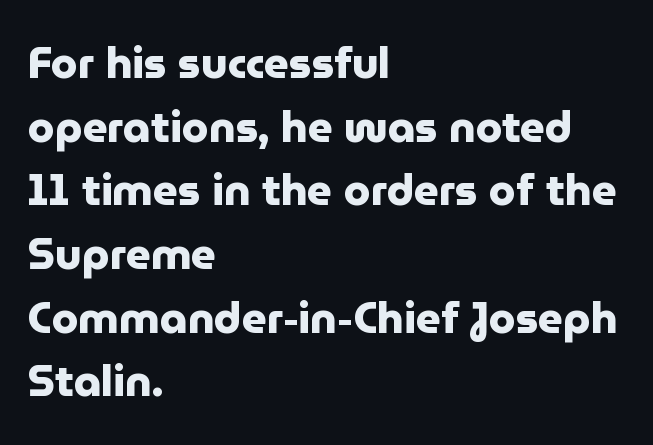
The image shows 43 px heavy sans-serif type, upright; set left-aligned, normal line spacing (1.48x), normal letter spacing, not underlined; low stroke contrast and a medium x-height.
